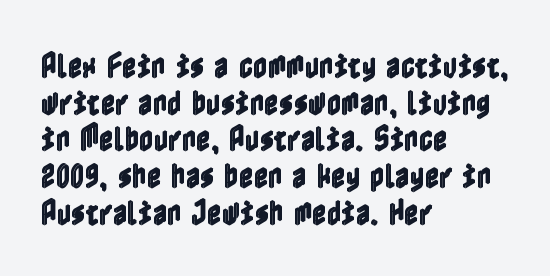
The setting favours the left margin, as ordinary paragraphs usually do. Default kerning and tracking; the words read as compact shapes. A typesetter would call this leading conventional body-copy spacing. Each row of text sits above clean, open space.
